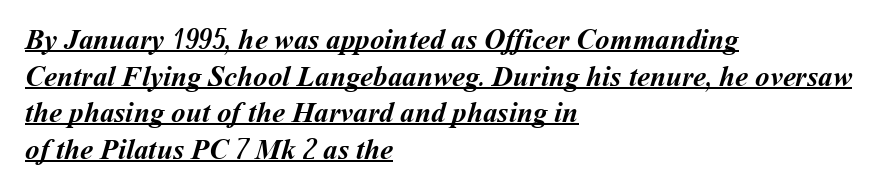
{"bold": "yes", "weight": "semibold", "width": "normal", "stroke_contrast": "medium", "x_height": "medium", "monospaced": "no", "underline": "yes", "align": "left", "line_spacing": "normal", "line_spacing_ratio": 1.26, "letter_spacing": "normal", "letter_spacing_em": 0.0, "glyph_px": 29}
